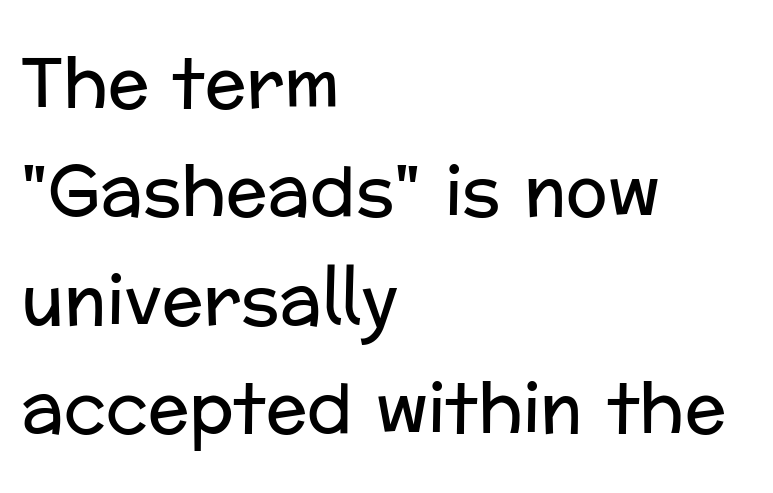
The foot of each line stays bare and open. Summary of vertical rhythm: regular, with standard interline spacing. The specimen reads as upright at a glance. One-word summary of the alignment: left.
